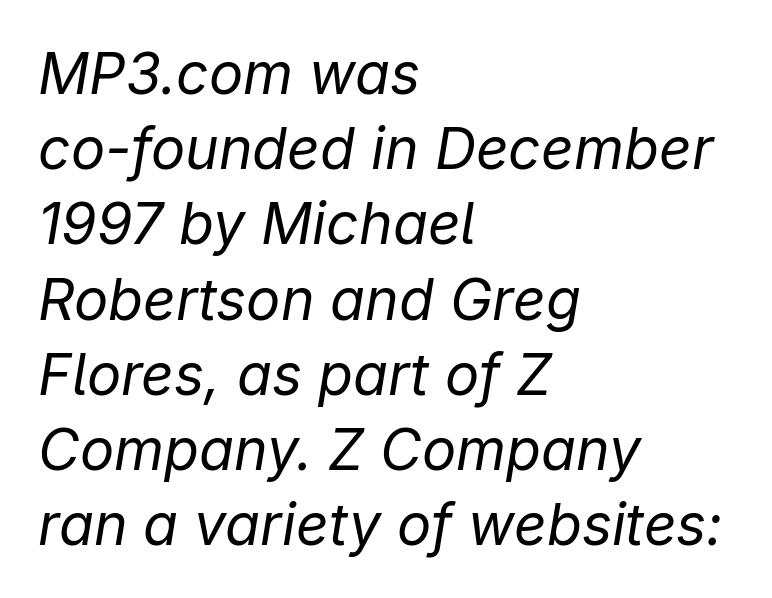
The passage shown leans; its letterforms are oblique. Weight: regular or lighter. Here the designer chose a conventional face with non-uniform glyph widths. The passage shown has conventional tracking throughout. A bare baseline throughout the passage.
